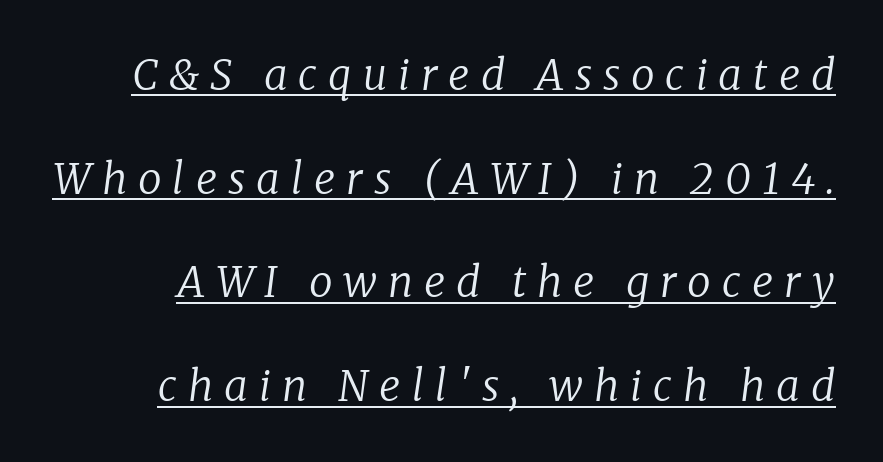
{"serif": "yes", "italic": "yes", "lean": "right", "slant_degrees": 8, "bold": "no", "weight": "regular", "width": "normal", "stroke_contrast": "low", "x_height": "medium", "monospaced": "no", "underline": "yes", "line_spacing": "loose", "line_spacing_ratio": 2.47, "letter_spacing": "wide", "letter_spacing_em": 0.26, "glyph_px": 42}
